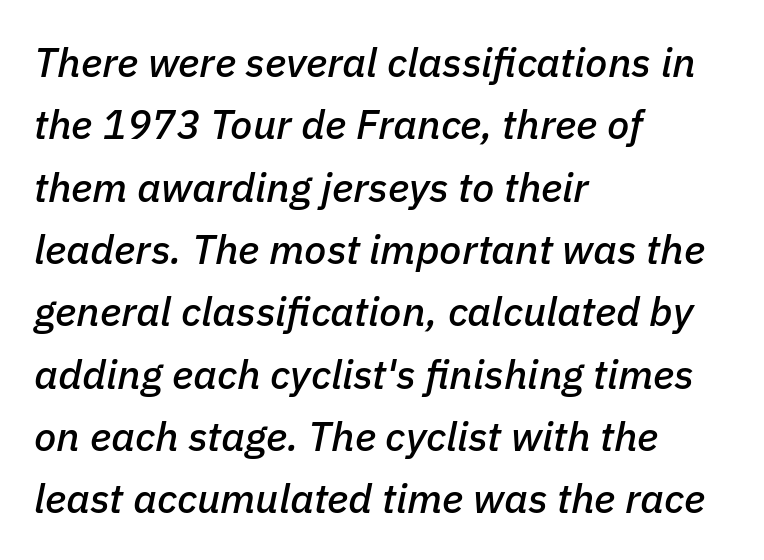
{"italic": "yes", "lean": "right", "slant_degrees": 11, "width": "normal", "stroke_contrast": "low", "x_height": "medium", "monospaced": "no", "underline": "no", "align": "left", "line_spacing": "normal", "line_spacing_ratio": 1.52, "letter_spacing": "normal", "letter_spacing_em": 0.0, "glyph_px": 41}
